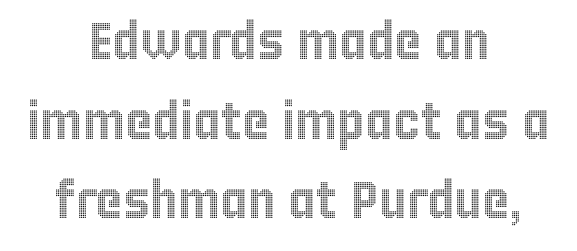
Q: Is the text italic (slanted)? A: No, it is upright.
Q: Is the text underlined? A: No.
Q: How is the paragraph aligned? A: Centered.
Q: Is the spacing between letters normal or unusually wide? A: Normal.
Q: Is the spacing between lines tight, normal or loose? A: Normal.
Q: Width (condensed, normal, or wide)? A: Condensed.
Q: x-height? A: Large.
Q: Monospaced? A: No.
